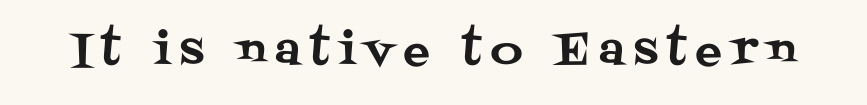
{"serif": "yes", "italic": "no", "width": "normal", "stroke_contrast": "medium", "x_height": "large", "monospaced": "no", "underline": "no", "letter_spacing": "wide", "letter_spacing_em": 0.22, "glyph_px": 44}
